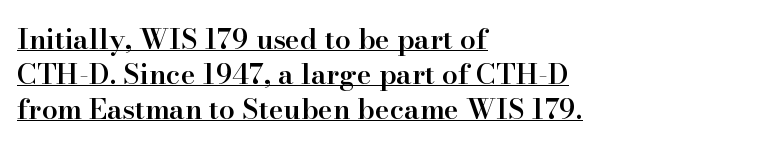
The image shows 28 px semibold serif type, upright; set left-aligned, normal line spacing (1.25x), normal letter spacing, underlined; high stroke contrast and a small x-height.
